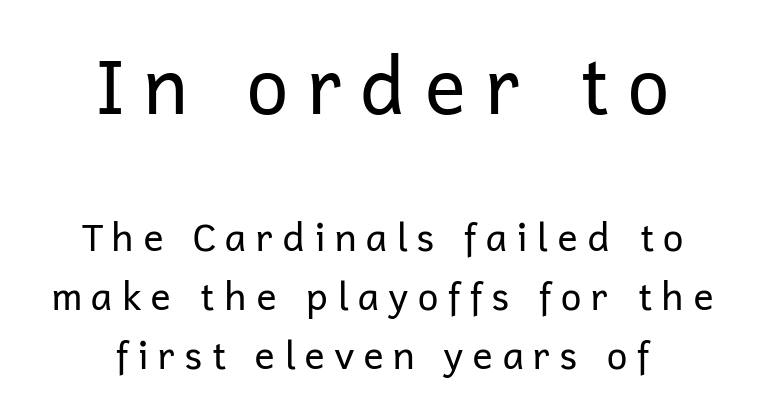
Q: Is the text bold? A: No.
Q: Is the text italic (slanted)? A: No, it is upright.
Q: Is the typeface a serif or a sans-serif typeface? A: Sans-serif.
Q: Is the text underlined? A: No.
Q: How is the paragraph aligned? A: Centered.
Q: Is the spacing between letters normal or unusually wide? A: Unusually wide.
Q: Is the spacing between lines tight, normal or loose? A: Normal.
Q: Which block of text is set in a larger size, the first (top) or the second (bottom)? A: The first (top) one.
Q: Width (condensed, normal, or wide)? A: Normal.
Q: Stroke contrast? A: Low.
Q: x-height? A: Medium.
Q: Monospaced? A: No.
